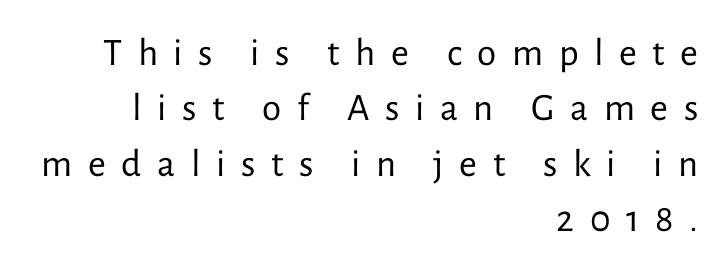
You could not count columns in this text — the font is proportionally spaced. The letterforms stand isolated, each surrounded by extra space. Regular leading. Horizontal alignment here is rightward, an uncommon choice for prose. Typographically, this falls in the sans-serif category.
